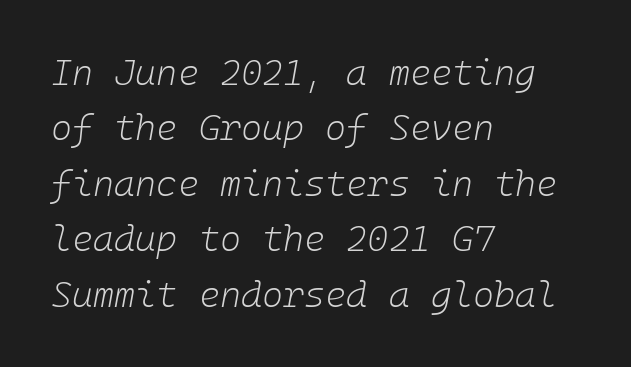
{"italic": "yes", "lean": "right", "slant_degrees": 10, "bold": "no", "weight": "light", "width": "normal", "stroke_contrast": "low", "x_height": "medium", "underline": "no", "align": "left", "line_spacing": "normal", "line_spacing_ratio": 1.54, "letter_spacing": "normal", "letter_spacing_em": 0.0, "glyph_px": 36}
